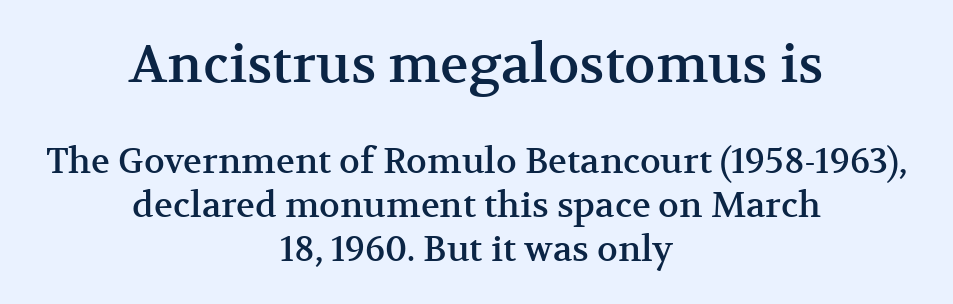
{"serif": "yes", "italic": "no", "width": "normal", "stroke_contrast": "medium", "x_height": "medium", "monospaced": "no", "underline": "no", "align": "center", "line_spacing": "normal", "line_spacing_ratio": 1.26, "letter_spacing": "normal", "letter_spacing_em": 0.0, "larger_block": "first", "size_ratio": 1.51, "glyph_px": 53}
